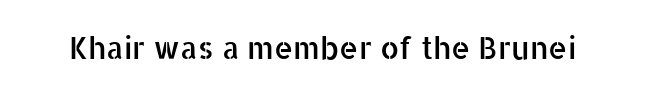
The image shows 30 px sans-serif type, upright; set normal letter spacing, not underlined; low stroke contrast and a medium x-height.
